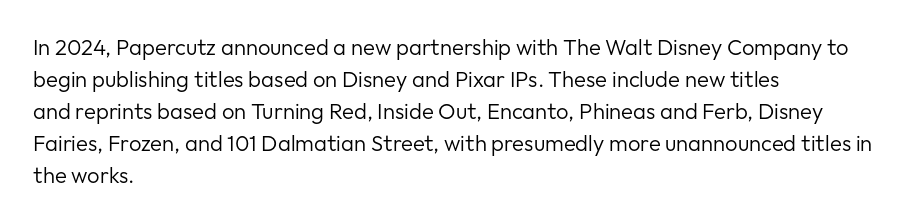
{"italic": "no", "bold": "no", "underline": "no", "align": "left", "line_spacing": "normal", "line_spacing_ratio": 1.45, "letter_spacing": "normal", "letter_spacing_em": 0.0, "glyph_px": 22}
